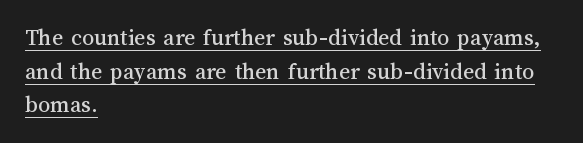
Q: Is the text italic (slanted)? A: No, it is upright.
Q: Is the text underlined? A: Yes.
Q: How is the paragraph aligned? A: Left-aligned.
Q: Is the spacing between letters normal or unusually wide? A: Normal.
Q: Is the spacing between lines tight, normal or loose? A: Normal.
